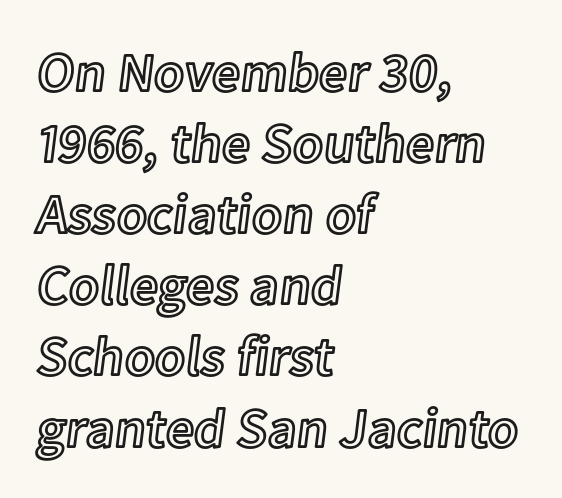
{"width": "normal", "x_height": "medium", "monospaced": "no", "underline": "no", "align": "left", "line_spacing": "normal", "line_spacing_ratio": 1.27, "letter_spacing": "normal", "letter_spacing_em": 0.0, "glyph_px": 56}
